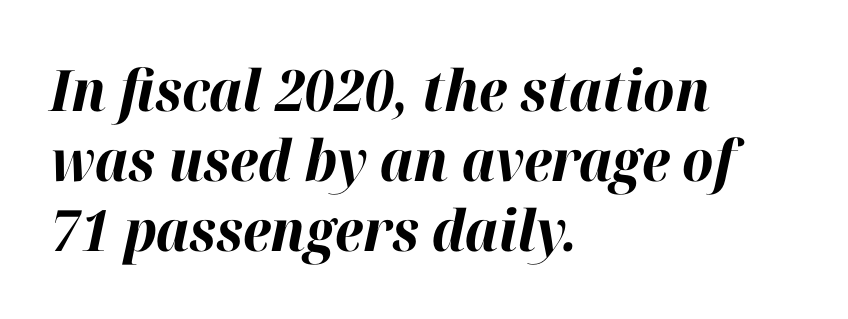
Q: Is the text bold? A: Yes.
Q: Is the text italic (slanted)? A: Yes, it leans right by about 12 degrees.
Q: Is the text underlined? A: No.
Q: How is the paragraph aligned? A: Left-aligned.
Q: Is the spacing between letters normal or unusually wide? A: Normal.
Q: Width (condensed, normal, or wide)? A: Normal.
Q: Stroke contrast? A: High.
Q: x-height? A: Medium.
Q: Monospaced? A: No.
